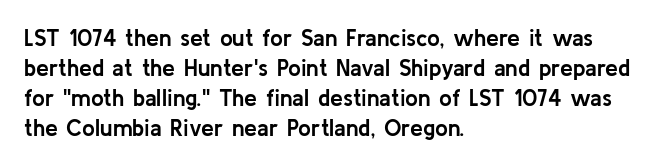
{"italic": "no", "bold": "yes", "underline": "no", "align": "left", "line_spacing": "normal", "line_spacing_ratio": 1.3, "letter_spacing": "normal", "letter_spacing_em": 0.0, "glyph_px": 23}
